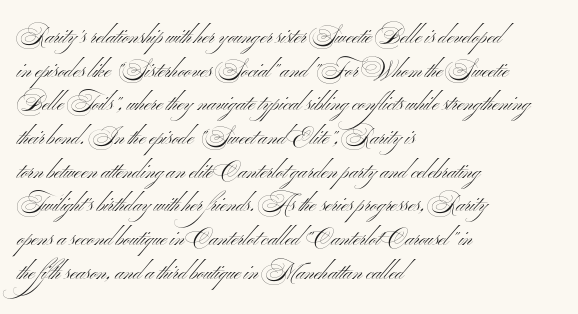
{"bold": "no", "underline": "no", "align": "left", "line_spacing": "normal", "line_spacing_ratio": 1.53, "letter_spacing": "normal", "letter_spacing_em": 0.0, "glyph_px": 22}
